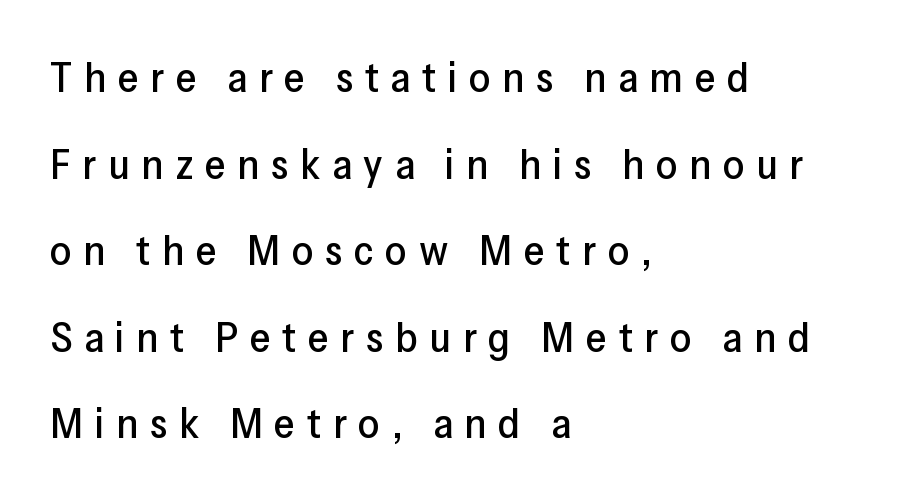
Q: Is the text italic (slanted)? A: No, it is upright.
Q: Is the typeface a serif or a sans-serif typeface? A: Sans-serif.
Q: Is the text underlined? A: No.
Q: How is the paragraph aligned? A: Left-aligned.
Q: Is the spacing between letters normal or unusually wide? A: Unusually wide.
Q: Is the spacing between lines tight, normal or loose? A: Loose.
Q: Width (condensed, normal, or wide)? A: Normal.
Q: Stroke contrast? A: Low.
Q: x-height? A: Medium.
Q: Monospaced? A: No.
